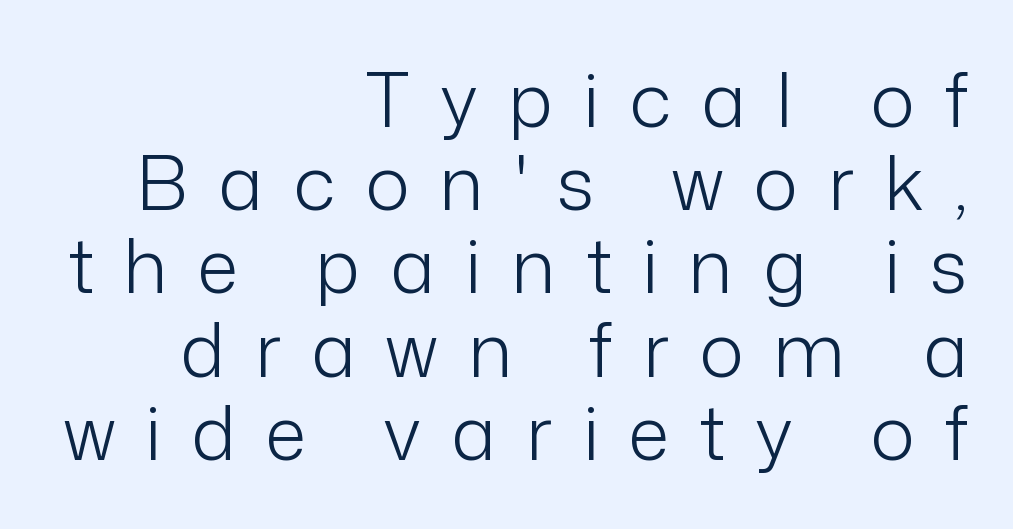
Q: Is the text bold? A: No.
Q: Is the text italic (slanted)? A: No, it is upright.
Q: Is the typeface a serif or a sans-serif typeface? A: Sans-serif.
Q: Is the text underlined? A: No.
Q: How is the paragraph aligned? A: Right-aligned.
Q: Is the spacing between letters normal or unusually wide? A: Unusually wide.
Q: Is the spacing between lines tight, normal or loose? A: Tight.
Q: Width (condensed, normal, or wide)? A: Normal.
Q: Stroke contrast? A: Low.
Q: x-height? A: Medium.
Q: Monospaced? A: No.
